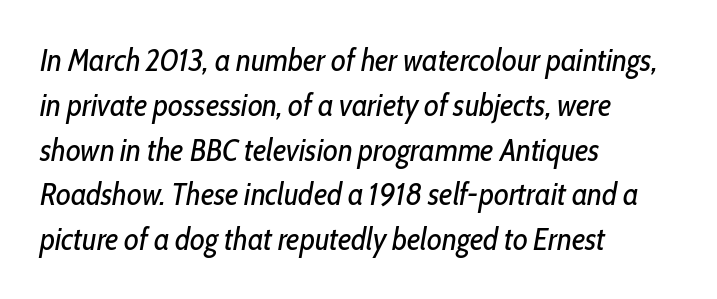
Q: Is the text bold? A: No.
Q: Is the text italic (slanted)? A: Yes, it leans right by about 10 degrees.
Q: Is the text underlined? A: No.
Q: How is the paragraph aligned? A: Left-aligned.
Q: Is the spacing between letters normal or unusually wide? A: Normal.
Q: Is the spacing between lines tight, normal or loose? A: Normal.
Q: Width (condensed, normal, or wide)? A: Condensed.
Q: Stroke contrast? A: Low.
Q: x-height? A: Medium.
Q: Monospaced? A: No.
